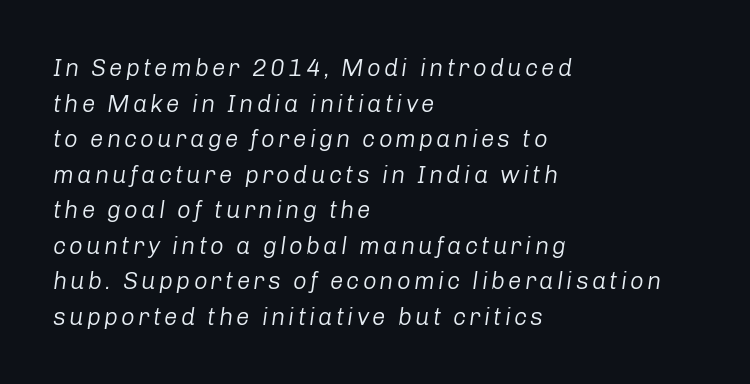
Q: Is the text bold? A: No.
Q: Is the text italic (slanted)? A: Yes, it leans right by about 8 degrees.
Q: Is the text underlined? A: No.
Q: How is the paragraph aligned? A: Left-aligned.
Q: Is the spacing between lines tight, normal or loose? A: Normal.
